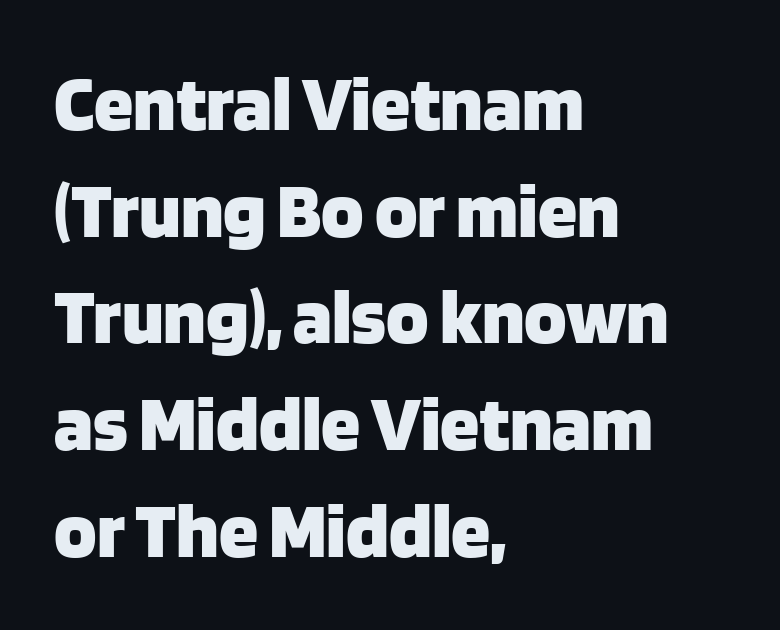
Q: Is the text bold? A: Yes.
Q: Is the text italic (slanted)? A: No, it is upright.
Q: Is the typeface a serif or a sans-serif typeface? A: Sans-serif.
Q: Is the text underlined? A: No.
Q: How is the paragraph aligned? A: Left-aligned.
Q: Is the spacing between letters normal or unusually wide? A: Normal.
Q: Is the spacing between lines tight, normal or loose? A: Normal.
Q: Width (condensed, normal, or wide)? A: Normal.
Q: Stroke contrast? A: Low.
Q: x-height? A: Large.
Q: Monospaced? A: No.
